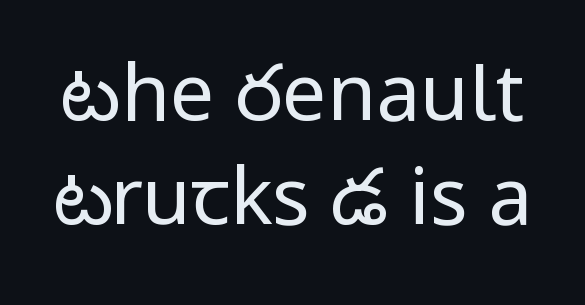
Counters stay open thanks to moderate or lighter strokes. Glyph-to-glyph distance matches everyday printed text. A typesetter would mark this as roman, not italic. The text was rendered using a sans face with plain stroke endings.
